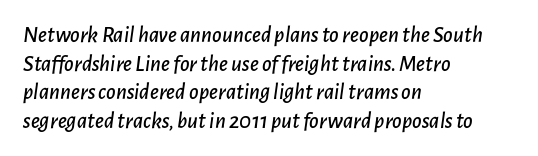
{"italic": "yes", "lean": "right", "slant_degrees": 7, "underline": "no", "align": "left", "line_spacing_ratio": 1.24, "letter_spacing": "normal", "letter_spacing_em": 0.0, "glyph_px": 23}
